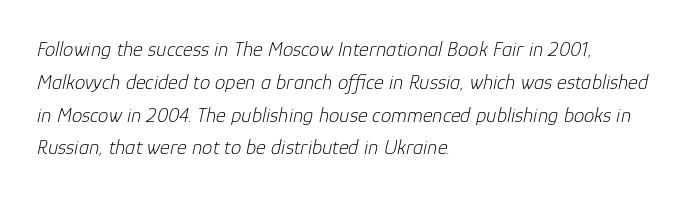
Q: Is the text bold? A: No.
Q: Is the text italic (slanted)? A: Yes, it leans right by about 12 degrees.
Q: Is the text underlined? A: No.
Q: How is the paragraph aligned? A: Left-aligned.
Q: Is the spacing between letters normal or unusually wide? A: Normal.
Q: Is the spacing between lines tight, normal or loose? A: Normal.
